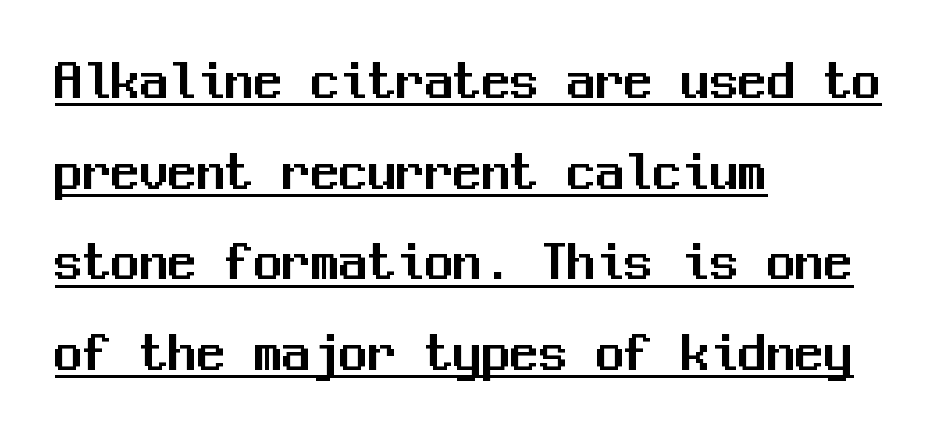
The image shows 57 px sans-serif type, upright, monospaced; set left-aligned, normal line spacing (1.59x), normal letter spacing, underlined; medium stroke contrast and a medium x-height.
